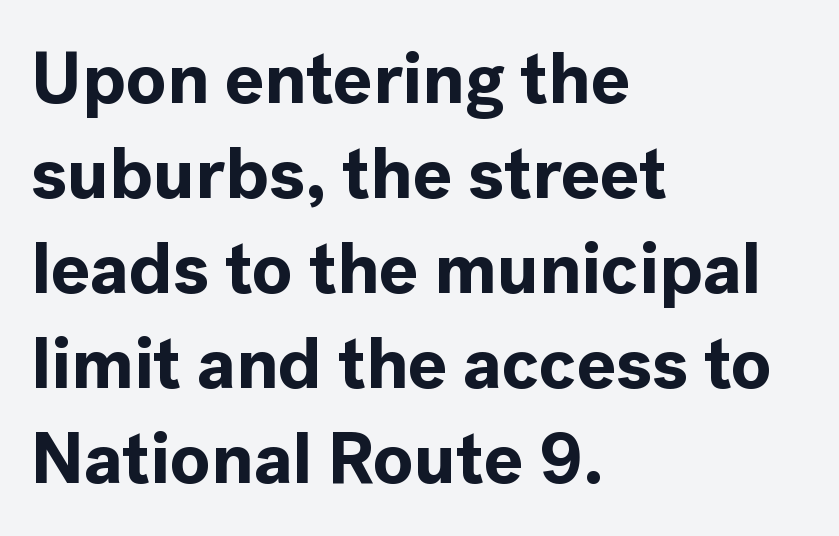
The image shows 73 px bold sans-serif type, upright; set left-aligned, normal line spacing (1.3x), normal letter spacing, not underlined; a medium x-height.
